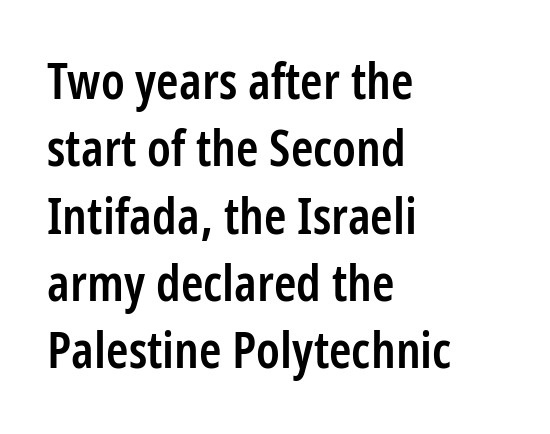
Q: Is the text bold? A: Semi-bold.
Q: Is the text italic (slanted)? A: No, it is upright.
Q: Is the typeface a serif or a sans-serif typeface? A: Sans-serif.
Q: Is the text underlined? A: No.
Q: How is the paragraph aligned? A: Left-aligned.
Q: Is the spacing between letters normal or unusually wide? A: Normal.
Q: Is the spacing between lines tight, normal or loose? A: Normal.
Q: Width (condensed, normal, or wide)? A: Condensed.
Q: Stroke contrast? A: Low.
Q: x-height? A: Medium.
Q: Monospaced? A: No.
